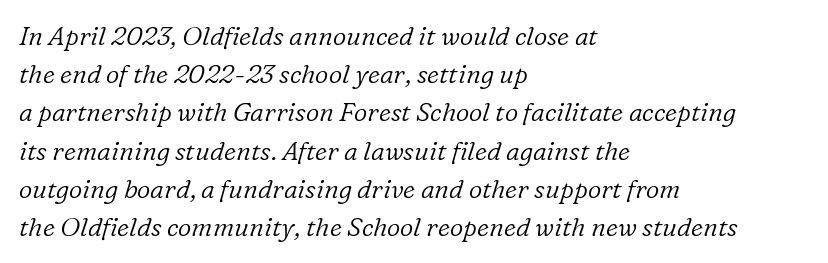
Q: Is the text bold? A: No.
Q: Is the text italic (slanted)? A: Yes, it leans right by about 16 degrees.
Q: Is the text underlined? A: No.
Q: How is the paragraph aligned? A: Left-aligned.
Q: Is the spacing between letters normal or unusually wide? A: Normal.
Q: Is the spacing between lines tight, normal or loose? A: Normal.
